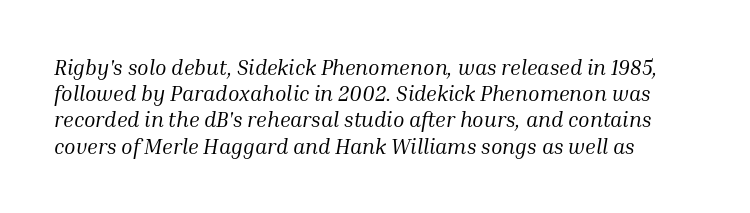
Q: Is the text bold? A: No.
Q: Is the text italic (slanted)? A: Yes, it leans right by about 10 degrees.
Q: Is the text underlined? A: No.
Q: Is the spacing between letters normal or unusually wide? A: Normal.
Q: Is the spacing between lines tight, normal or loose? A: Normal.
